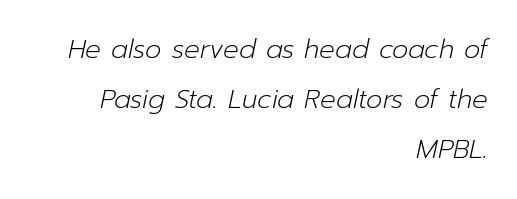
{"italic": "yes", "lean": "right", "slant_degrees": 12, "bold": "no", "underline": "no", "align": "right", "line_spacing": "loose", "line_spacing_ratio": 1.93, "letter_spacing": "normal", "letter_spacing_em": 0.0, "glyph_px": 26}
